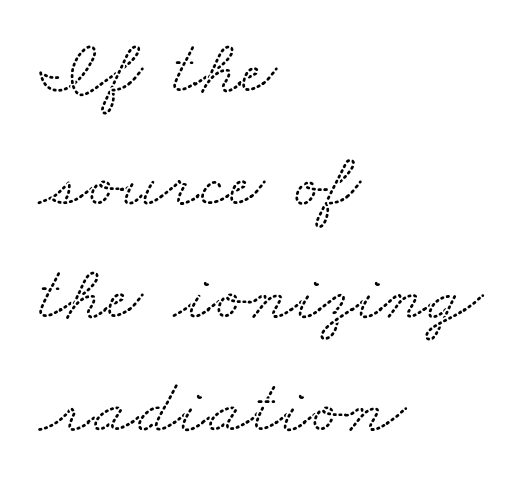
The strip under each line holds only bare page. Is this a fixed-width face? No — the glyphs have proportional, varying widths. This sample uses plain, unmodified letter spacing. Quick note: interline space is typical. Compared with a centered layout, this one pins lines to the left instead.
